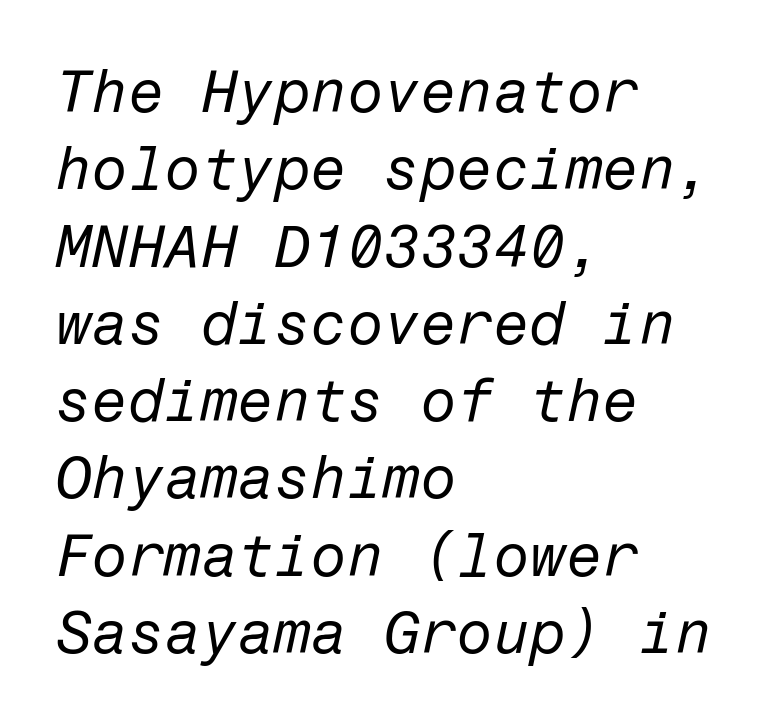
Q: Is the text bold? A: No.
Q: Is the text italic (slanted)? A: Yes, it leans right by about 12 degrees.
Q: Is the text underlined? A: No.
Q: How is the paragraph aligned? A: Left-aligned.
Q: Is the spacing between letters normal or unusually wide? A: Normal.
Q: Is the spacing between lines tight, normal or loose? A: Normal.
Q: Width (condensed, normal, or wide)? A: Normal.
Q: Stroke contrast? A: Low.
Q: x-height? A: Medium.
